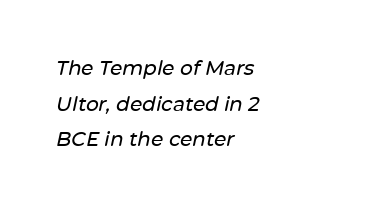
Leftover space on each line is placed entirely after the last word. Does the lettering tilt? It does — this is italic. Inter-character spacing is left at the font's built-in metrics. Just letters on the line, the space beneath them empty.
